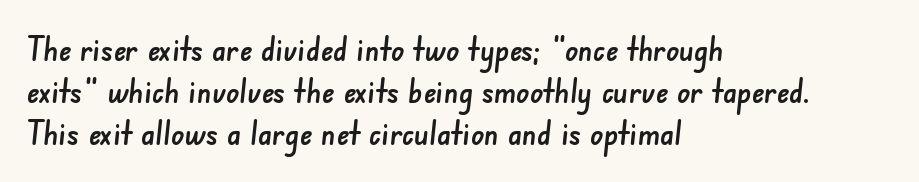
Q: Is the typeface a serif or a sans-serif typeface? A: Sans-serif.
Q: Is the text underlined? A: No.
Q: How is the paragraph aligned? A: Left-aligned.
Q: Is the spacing between letters normal or unusually wide? A: Normal.
Q: Is the spacing between lines tight, normal or loose? A: Normal.
Q: Width (condensed, normal, or wide)? A: Normal.
Q: Stroke contrast? A: Low.
Q: x-height? A: Small.
Q: Monospaced? A: No.
